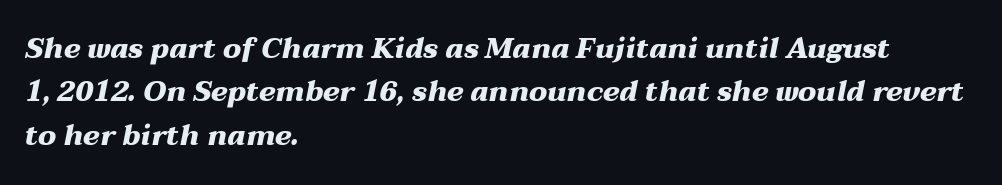
Q: Is the text bold? A: Yes.
Q: Is the text italic (slanted)? A: Yes, it leans right by about 12 degrees.
Q: Is the text underlined? A: No.
Q: How is the paragraph aligned? A: Left-aligned.
Q: Is the spacing between letters normal or unusually wide? A: Normal.
Q: Is the spacing between lines tight, normal or loose? A: Normal.
Q: Width (condensed, normal, or wide)? A: Wide.
Q: Stroke contrast? A: Medium.
Q: x-height? A: Medium.
Q: Monospaced? A: No.
